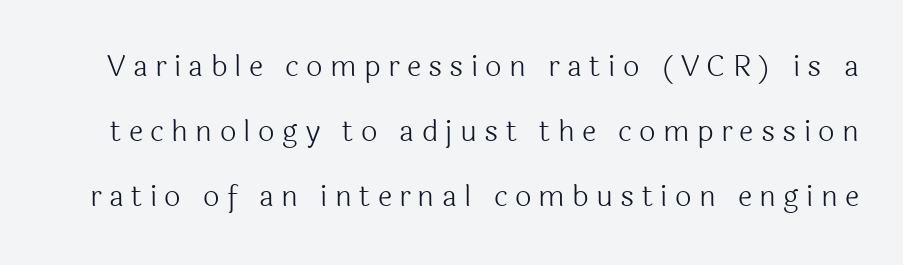
Q: Is the text bold? A: No.
Q: Is the text italic (slanted)? A: No, it is upright.
Q: Is the typeface a serif or a sans-serif typeface? A: Sans-serif.
Q: Is the text underlined? A: No.
Q: Is the spacing between letters normal or unusually wide? A: Unusually wide.
Q: Is the spacing between lines tight, normal or loose? A: Loose.
Q: Width (condensed, normal, or wide)? A: Normal.
Q: x-height? A: Medium.
Q: Monospaced? A: No.
